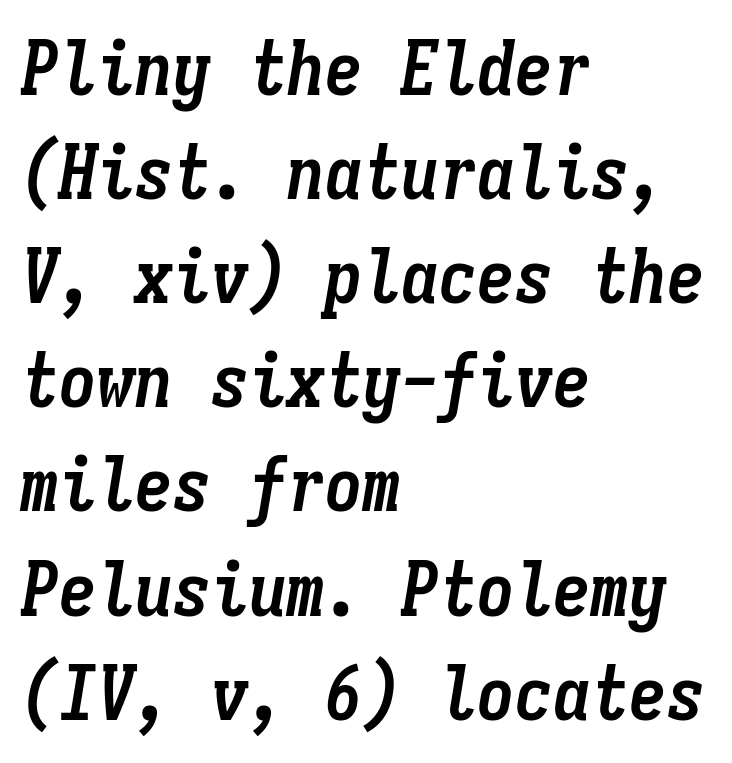
Q: Is the text bold? A: Yes.
Q: Is the text italic (slanted)? A: Yes, it leans right by about 9 degrees.
Q: Is the text underlined? A: No.
Q: How is the paragraph aligned? A: Left-aligned.
Q: Is the spacing between letters normal or unusually wide? A: Normal.
Q: Is the spacing between lines tight, normal or loose? A: Normal.
Q: Width (condensed, normal, or wide)? A: Condensed.
Q: Stroke contrast? A: Low.
Q: x-height? A: Medium.
Q: Monospaced? A: Yes.
